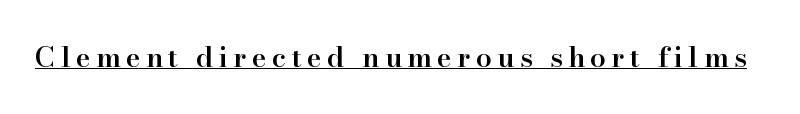
Notice how a bar underscores the lettering throughout. Typographic density is moderately raised because the face is semibold. Classification — serif. Notice how the stems are strictly vertical — no italics here. Spacing verdict: proportional, widths tailored to each character.
